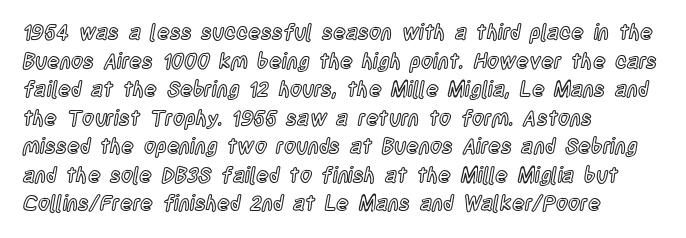
The image shows 21 px text type; set left-aligned, normal line spacing (1.36x), normal letter spacing, not underlined.
